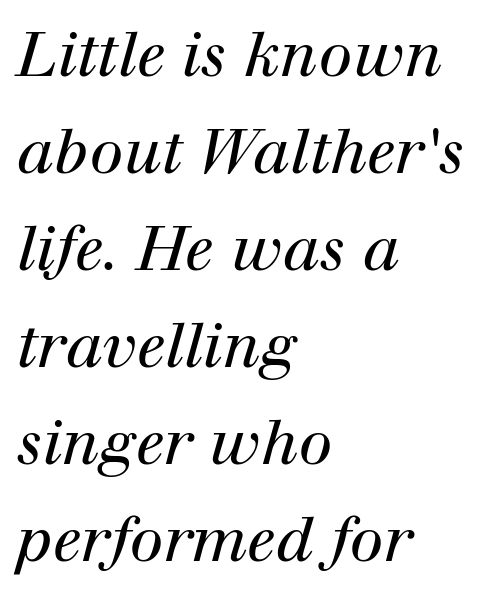
{"serif": "yes", "italic": "yes", "lean": "right", "slant_degrees": 12, "bold": "no", "weight": "regular", "width": "normal", "stroke_contrast": "high", "x_height": "medium", "monospaced": "no", "underline": "no", "align": "left", "line_spacing": "normal", "line_spacing_ratio": 1.59, "letter_spacing": "normal", "letter_spacing_em": 0.0, "glyph_px": 61}
